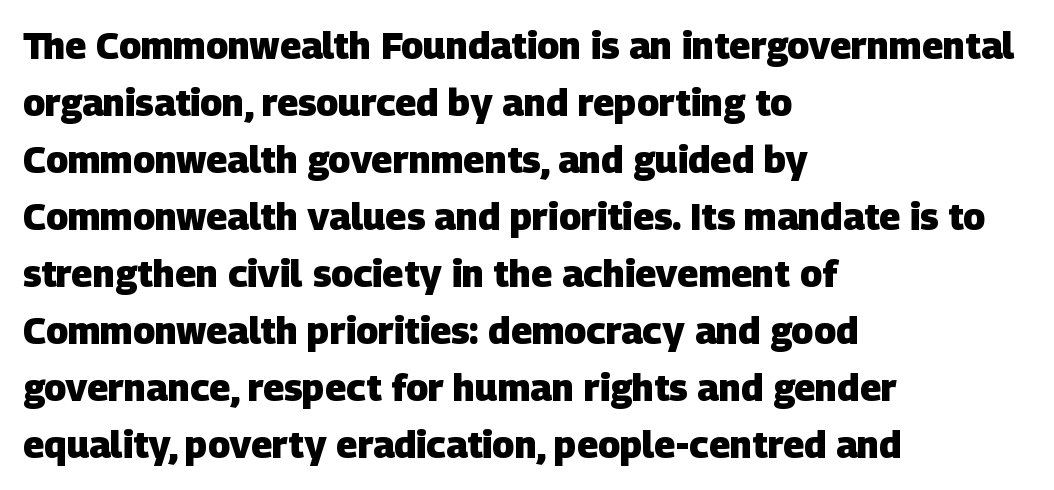
{"serif": "no", "bold": "yes", "weight": "heavy", "width": "normal", "stroke_contrast": "low", "x_height": "large", "monospaced": "no", "underline": "no", "align": "left", "line_spacing": "normal", "line_spacing_ratio": 1.54, "letter_spacing": "normal", "letter_spacing_em": 0.0, "glyph_px": 37}
